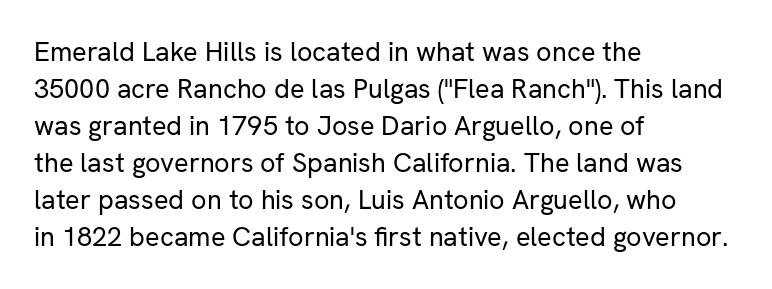
Q: Is the text bold? A: No.
Q: Is the text italic (slanted)? A: No, it is upright.
Q: Is the text underlined? A: No.
Q: How is the paragraph aligned? A: Left-aligned.
Q: Is the spacing between letters normal or unusually wide? A: Normal.
Q: Is the spacing between lines tight, normal or loose? A: Normal.
